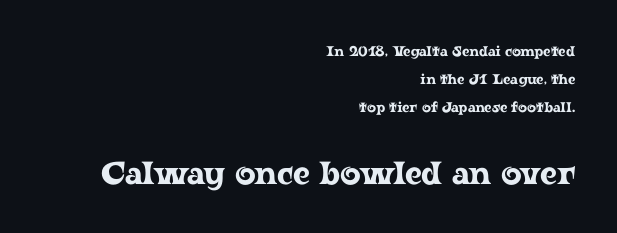
A bare baseline throughout the passage. Regarding leading, the lines here are spaced well apart. The face used here is seriffed, in the tradition of book romans. The letters stand straight up with perfectly vertical stems.
